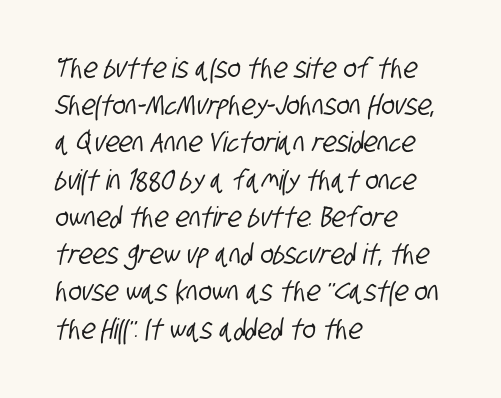
Q: Is the typeface a serif or a sans-serif typeface? A: Sans-serif.
Q: Is the text underlined? A: No.
Q: How is the paragraph aligned? A: Left-aligned.
Q: Is the spacing between letters normal or unusually wide? A: Normal.
Q: Is the spacing between lines tight, normal or loose? A: Normal.
Q: Width (condensed, normal, or wide)? A: Condensed.
Q: Stroke contrast? A: Low.
Q: x-height? A: Large.
Q: Monospaced? A: No.
